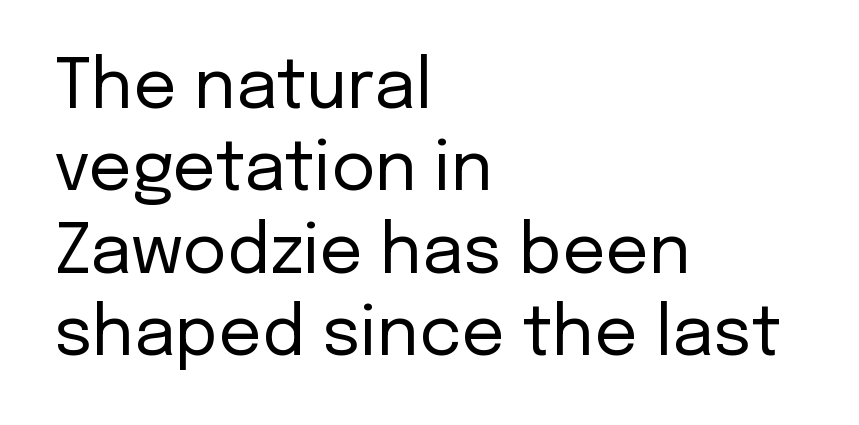
Do the letters lean? They stand straight. The rendering uses natural spacing where letterforms have individual widths. The space beneath each line is pristine and unruled. Short and long lines alike share a common starting point at left. Standard letterfit; no display-style spreading of the glyphs. The letterforms sit at book weight or below.
